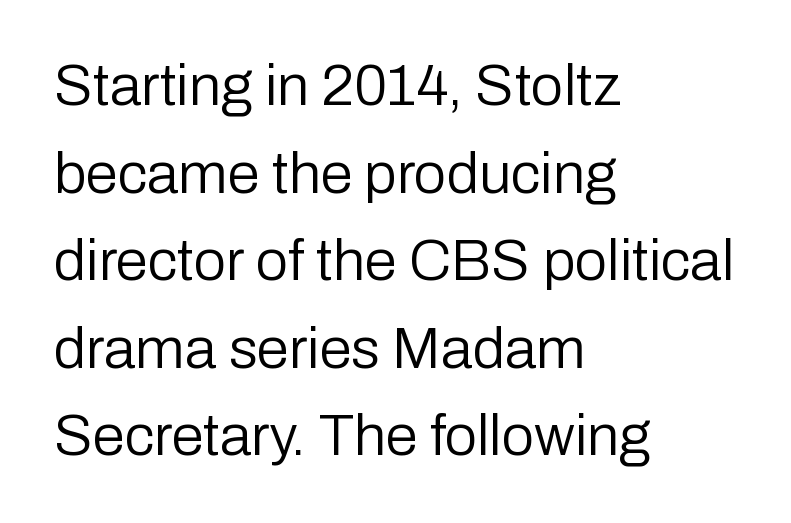
{"serif": "no", "italic": "no", "bold": "no", "weight": "regular", "width": "normal", "stroke_contrast": "low", "x_height": "medium", "monospaced": "no", "underline": "no", "align": "left", "line_spacing": "normal", "line_spacing_ratio": 1.51, "letter_spacing": "normal", "letter_spacing_em": 0.0, "glyph_px": 58}
